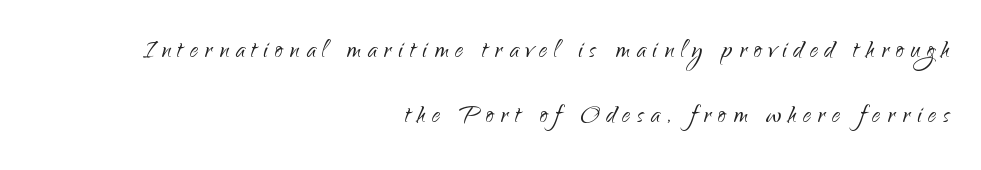
The image shows 32 px light sans-serif type; set right-aligned, loose line spacing (2.04x), unusually wide letter spacing (+0.21 em), not underlined; low stroke contrast and a small x-height.
